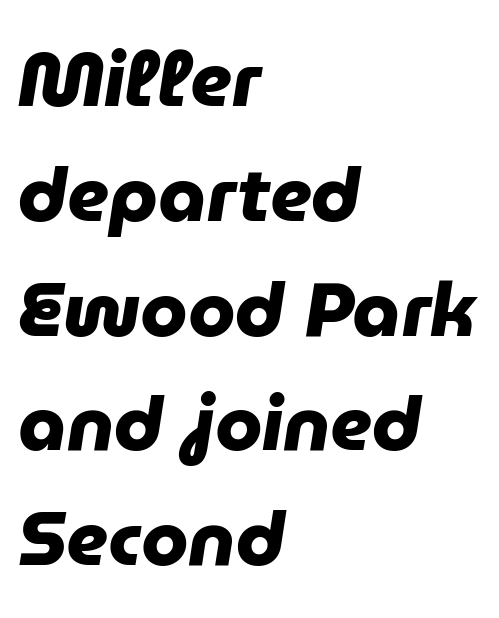
Is this a fixed-width face? No — the glyphs have proportional, varying widths. Evenly set lines give the paragraph a standard silhouette. Classification — sans serif. Compared with an ordinary text face, these strokes are far heavier — a full bold.
